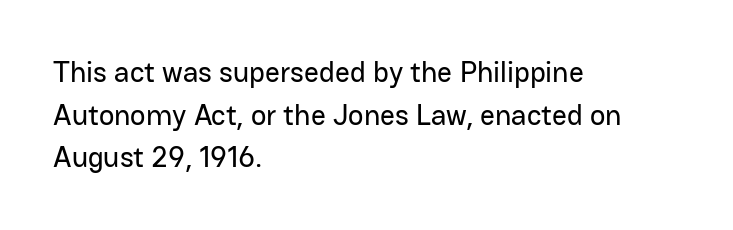
Honestly, there is no underline to notice here at all. Are there feet on the stems? There aren't — it's a sans. The lettering holds an erect, upright posture throughout. One-word summary of the alignment: left. Nothing unusual about the tracking: characters are spaced as the font intends. The space between consecutive lines is moderate.
